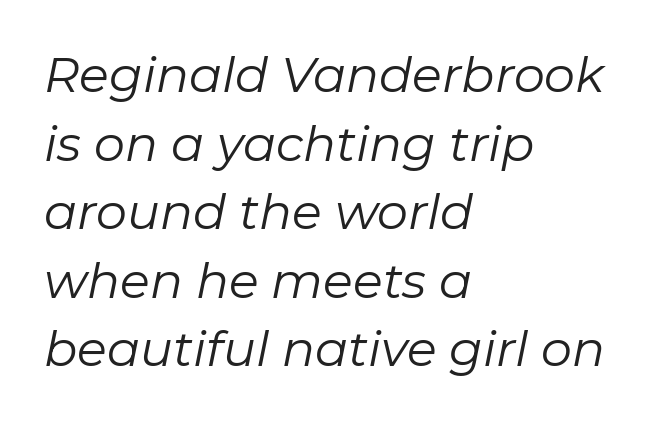
The image shows 49 px regular-weight type, italic (leaning right); set left-aligned, normal line spacing (1.4x), normal letter spacing, not underlined; low stroke contrast and a medium x-height.
